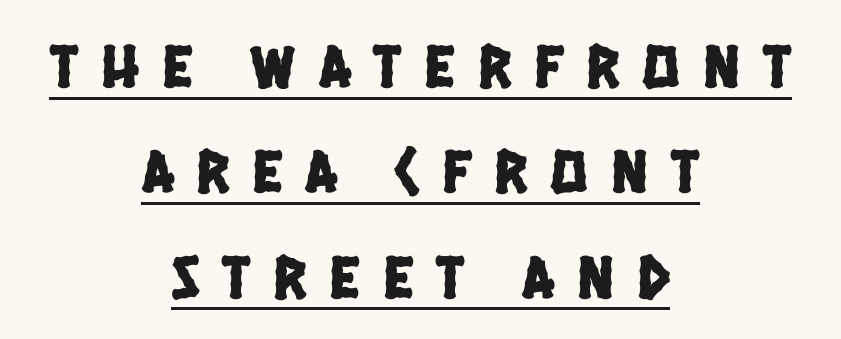
The image shows 62 px condensed sans-serif type; set centered, normal line spacing (1.7x), unusually wide letter spacing (+0.37 em), underlined; low stroke contrast and a large x-height.
